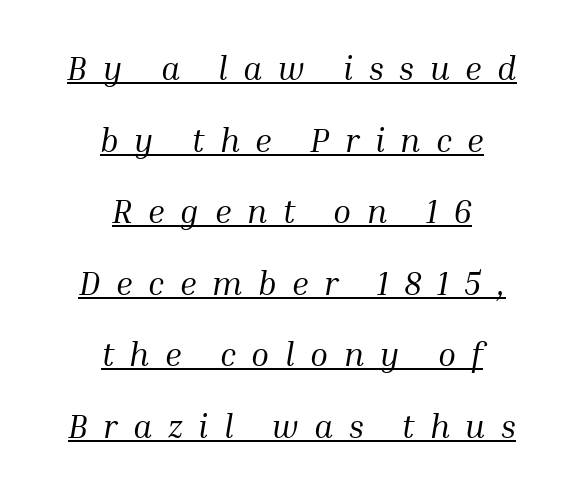
The image shows 33 px regular-weight serif type, italic (leaning right); set centered, loose line spacing (2.17x), unusually wide letter spacing (+0.47 em), underlined; medium stroke contrast and a medium x-height.
